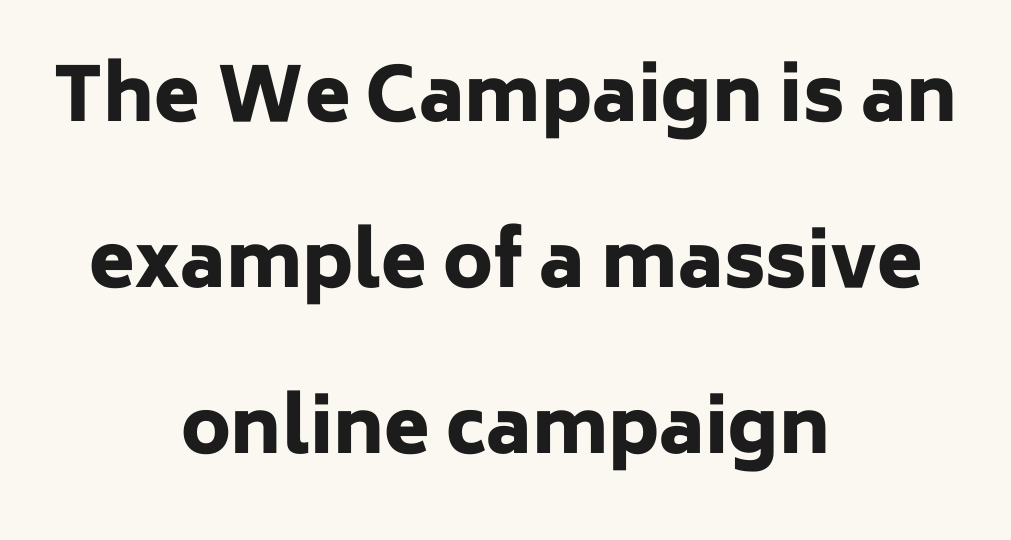
Is the type bold? Yes — the strokes are clearly thick and heavy. Both edges are ragged and mirror each other, which tells us the setting is centered. Posture: upright roman. This sample uses plain, unmodified letter spacing.
